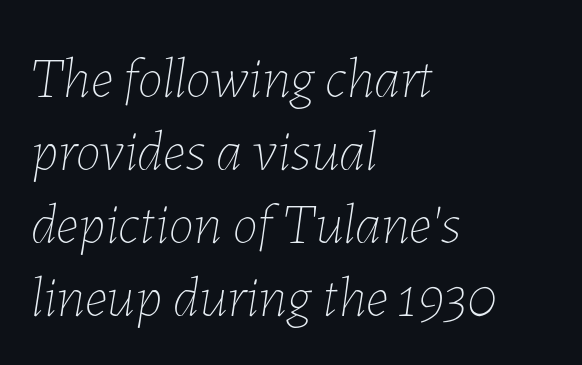
Q: Is the text bold? A: No.
Q: Is the text italic (slanted)? A: Yes, it leans right by about 7 degrees.
Q: Is the text underlined? A: No.
Q: How is the paragraph aligned? A: Left-aligned.
Q: Is the spacing between letters normal or unusually wide? A: Normal.
Q: Is the spacing between lines tight, normal or loose? A: Normal.
Q: Width (condensed, normal, or wide)? A: Normal.
Q: Stroke contrast? A: Low.
Q: x-height? A: Medium.
Q: Monospaced? A: No.
